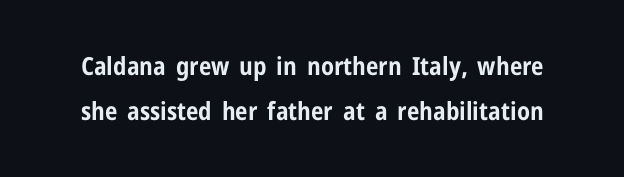
Q: Is the text bold? A: Yes.
Q: Is the text italic (slanted)? A: No, it is upright.
Q: Is the text underlined? A: No.
Q: Is the spacing between letters normal or unusually wide? A: Normal.
